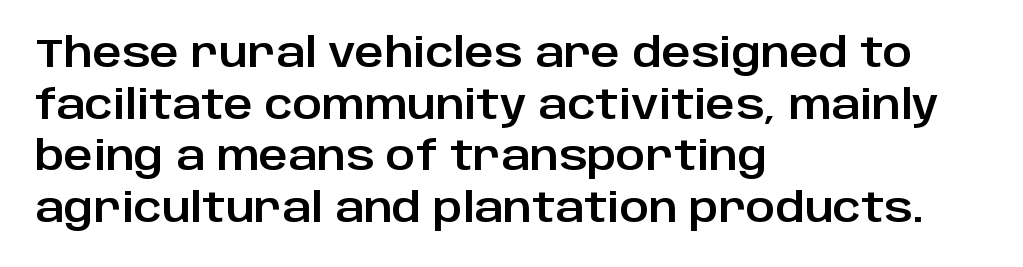
No word sits above an underline. This sample uses a sans-serif face. Normally led — the rows are evenly, conventionally spaced. Proportional: the letters do not fall into vertical columns.
